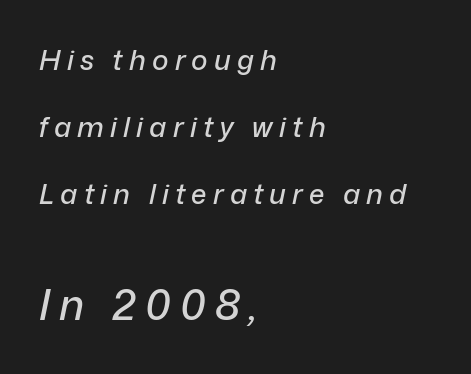
Q: Is the text italic (slanted)? A: Yes, it leans right by about 12 degrees.
Q: Is the text underlined? A: No.
Q: How is the paragraph aligned? A: Left-aligned.
Q: Is the spacing between letters normal or unusually wide? A: Unusually wide.
Q: Is the spacing between lines tight, normal or loose? A: Loose.
Q: Which block of text is set in a larger size, the first (top) or the second (bottom)? A: The second (bottom) one.
Q: Width (condensed, normal, or wide)? A: Normal.
Q: Stroke contrast? A: Low.
Q: x-height? A: Medium.
Q: Monospaced? A: No.
